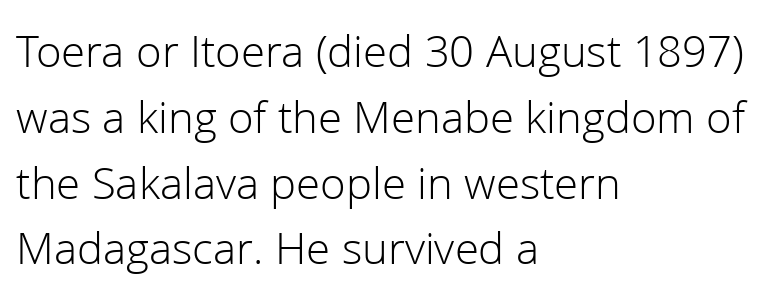
{"serif": "no", "italic": "no", "bold": "no", "weight": "light", "width": "normal", "stroke_contrast": "low", "x_height": "medium", "monospaced": "no", "underline": "no", "align": "left", "line_spacing": "normal", "line_spacing_ratio": 1.4, "letter_spacing": "normal", "letter_spacing_em": 0.0, "glyph_px": 47}
